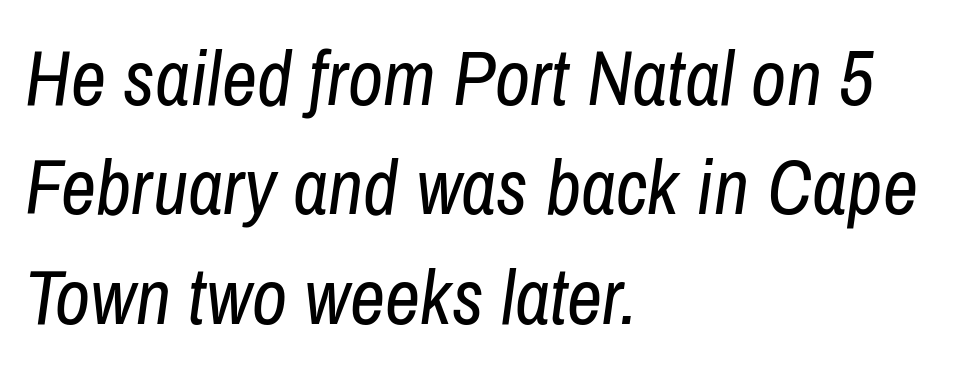
Q: Is the text bold? A: No.
Q: Is the text italic (slanted)? A: Yes, it leans right by about 8 degrees.
Q: Is the text underlined? A: No.
Q: How is the paragraph aligned? A: Left-aligned.
Q: Is the spacing between letters normal or unusually wide? A: Normal.
Q: Is the spacing between lines tight, normal or loose? A: Normal.
Q: Width (condensed, normal, or wide)? A: Condensed.
Q: Stroke contrast? A: Low.
Q: x-height? A: Medium.
Q: Monospaced? A: No.
